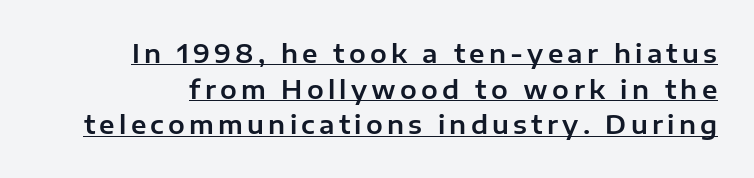
{"italic": "no", "underline": "yes", "line_spacing": "normal", "line_spacing_ratio": 1.43, "glyph_px": 25}
